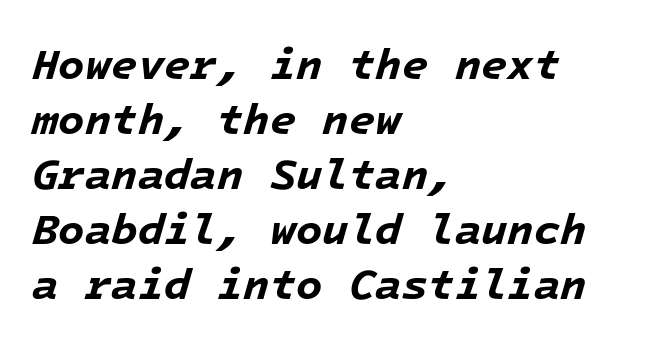
{"italic": "yes", "lean": "right", "slant_degrees": 16, "bold": "yes", "weight": "bold", "width": "normal", "stroke_contrast": "low", "x_height": "medium", "monospaced": "yes", "underline": "no", "align": "left", "line_spacing": "normal", "line_spacing_ratio": 1.28, "letter_spacing": "normal", "letter_spacing_em": 0.0, "glyph_px": 43}
